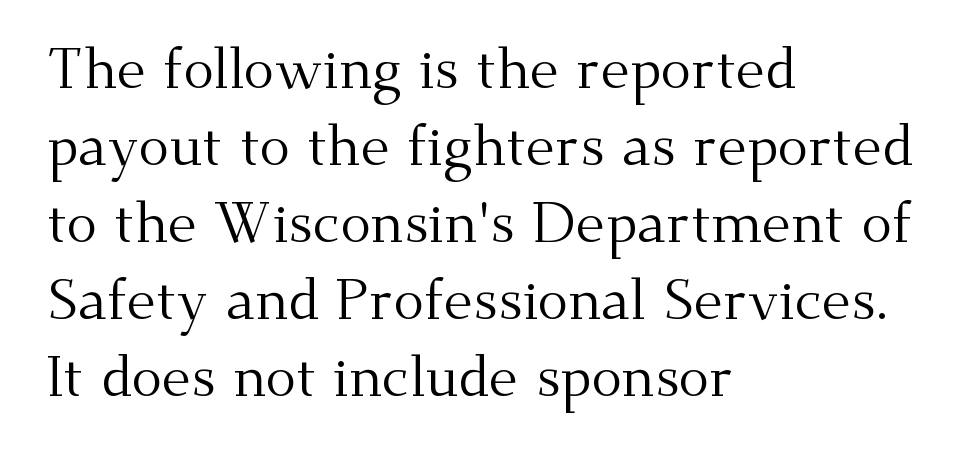
The baseline area is clear. The face used here is proportionally spaced, like ordinary book or web type. Line starts are locked; line ends wander. The face used here is seriffed, in the tradition of book romans. These lines sit exactly where default settings would place them.
